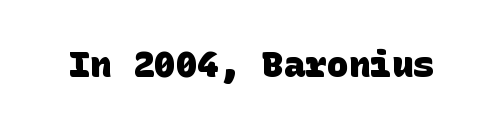
{"serif": "no", "bold": "yes", "weight": "heavy", "width": "normal", "stroke_contrast": "low", "x_height": "large", "underline": "no", "letter_spacing": "normal", "letter_spacing_em": 0.0, "glyph_px": 36}
